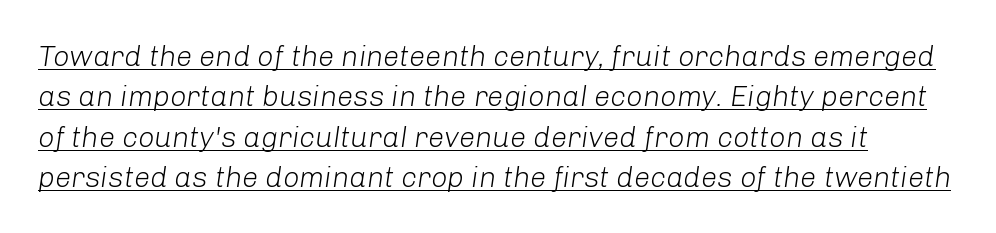
Q: Is the text bold? A: No.
Q: Is the text italic (slanted)? A: Yes, it leans right by about 8 degrees.
Q: Is the text underlined? A: Yes.
Q: Is the spacing between letters normal or unusually wide? A: Normal.
Q: Is the spacing between lines tight, normal or loose? A: Normal.
Q: Width (condensed, normal, or wide)? A: Normal.
Q: Stroke contrast? A: Low.
Q: x-height? A: Medium.
Q: Monospaced? A: No.
